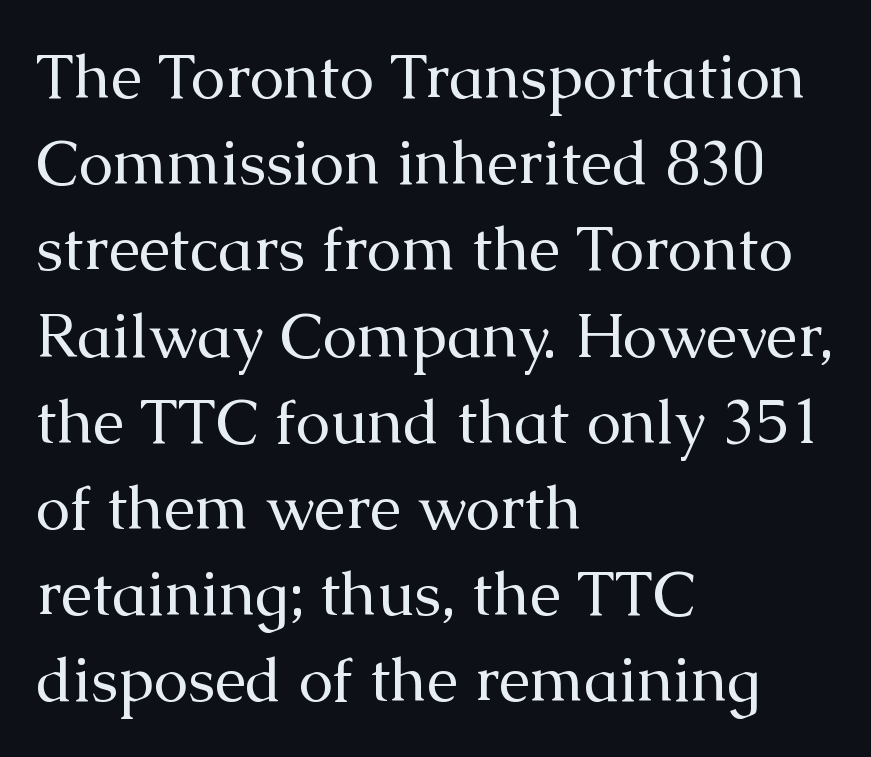
The image shows 62 px regular-weight serif type, upright; set left-aligned, normal line spacing (1.39x), normal letter spacing, not underlined; medium stroke contrast and a medium x-height.
